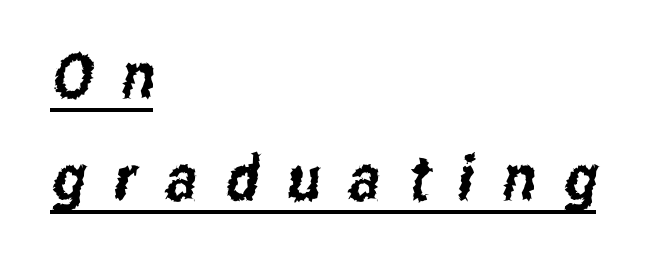
Q: Is the typeface a serif or a sans-serif typeface? A: Sans-serif.
Q: Is the text underlined? A: Yes.
Q: How is the paragraph aligned? A: Left-aligned.
Q: Is the spacing between letters normal or unusually wide? A: Unusually wide.
Q: Is the spacing between lines tight, normal or loose? A: Normal.
Q: Width (condensed, normal, or wide)? A: Condensed.
Q: Stroke contrast? A: Low.
Q: x-height? A: Medium.
Q: Monospaced? A: No.
